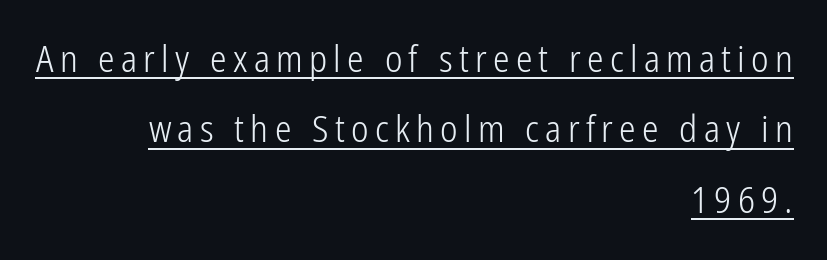
{"serif": "no", "italic": "no", "bold": "no", "weight": "light", "width": "condensed", "stroke_contrast": "low", "x_height": "medium", "monospaced": "no", "underline": "yes", "align": "right", "line_spacing": "loose", "line_spacing_ratio": 1.9, "glyph_px": 37}
